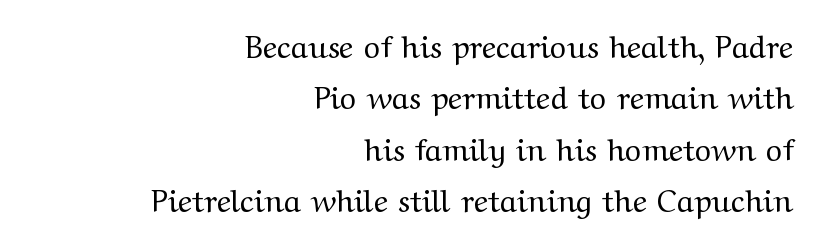
Q: Is the text bold? A: No.
Q: Is the text italic (slanted)? A: No, it is upright.
Q: Is the typeface a serif or a sans-serif typeface? A: Serif.
Q: Is the text underlined? A: No.
Q: How is the paragraph aligned? A: Right-aligned.
Q: Is the spacing between letters normal or unusually wide? A: Normal.
Q: Is the spacing between lines tight, normal or loose? A: Normal.
Q: Width (condensed, normal, or wide)? A: Wide.
Q: Stroke contrast? A: Medium.
Q: x-height? A: Medium.
Q: Monospaced? A: No.
